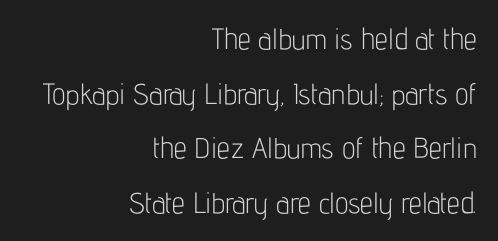
{"serif": "no", "italic": "no", "bold": "no", "weight": "light", "width": "condensed", "stroke_contrast": "low", "x_height": "medium", "monospaced": "no", "underline": "no", "align": "right", "line_spacing_ratio": 1.88, "letter_spacing": "normal", "letter_spacing_em": 0.0, "glyph_px": 29}
